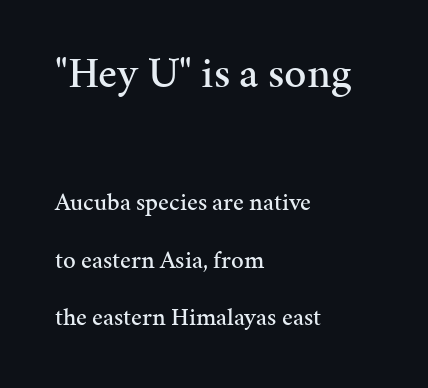
{"serif": "yes", "italic": "no", "width": "normal", "stroke_contrast": "medium", "x_height": "medium", "monospaced": "no", "underline": "no", "align": "left", "line_spacing": "loose", "line_spacing_ratio": 2.3, "letter_spacing": "normal", "letter_spacing_em": 0.0, "larger_block": "first", "size_ratio": 1.76, "glyph_px": 44}
